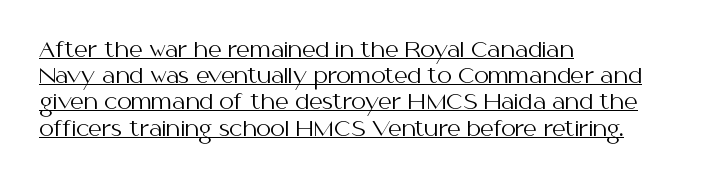
These lines are set flush left with a ragged right edge. Check the space under the baseline: a stroke is drawn there. The typography opts for an upright posture over an oblique one. Unbolded letterforms with no extra heft. In terms of letterspacing, this is plain default setting.
